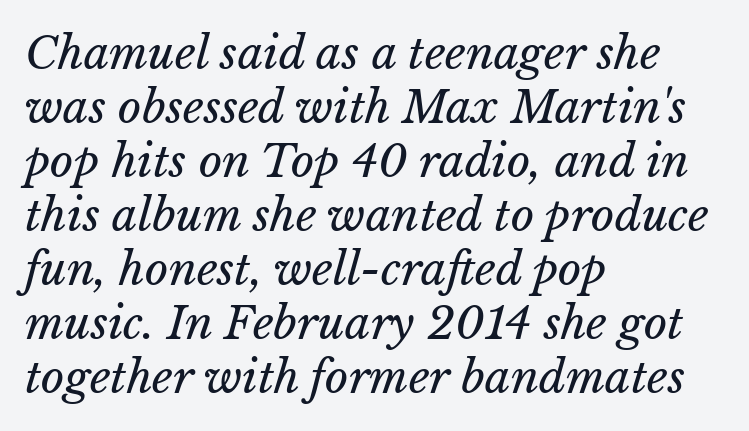
Q: Is the text bold? A: No.
Q: Is the text underlined? A: No.
Q: How is the paragraph aligned? A: Left-aligned.
Q: Is the spacing between letters normal or unusually wide? A: Normal.
Q: Width (condensed, normal, or wide)? A: Normal.
Q: Stroke contrast? A: Low.
Q: x-height? A: Medium.
Q: Monospaced? A: No.
